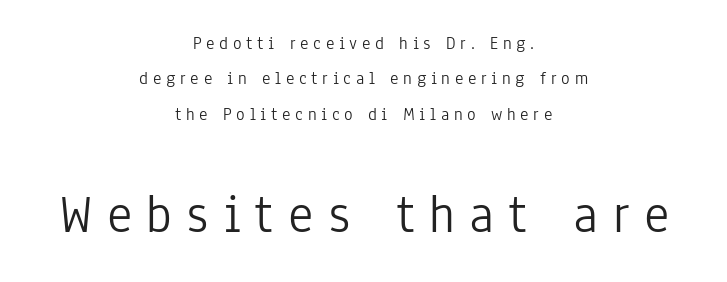
Does extra space separate the letters? Yes, quite a lot of it. Baseline-to-baseline distance is far greater than the letter height. In this sample the second text group is rendered at the bigger scale. Each line is balanced around a shared central axis. Typographically, this falls in the sans-serif category.
